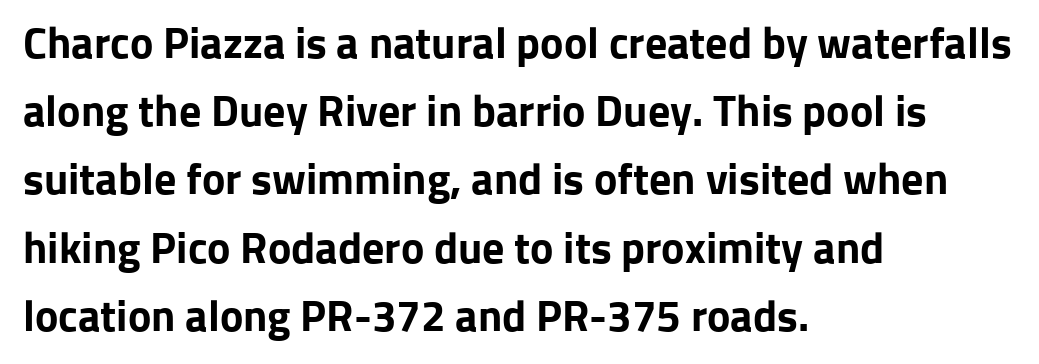
The image shows 44 px bold sans-serif type, upright; set left-aligned, normal line spacing (1.55x), normal letter spacing, not underlined; low stroke contrast and a medium x-height.
